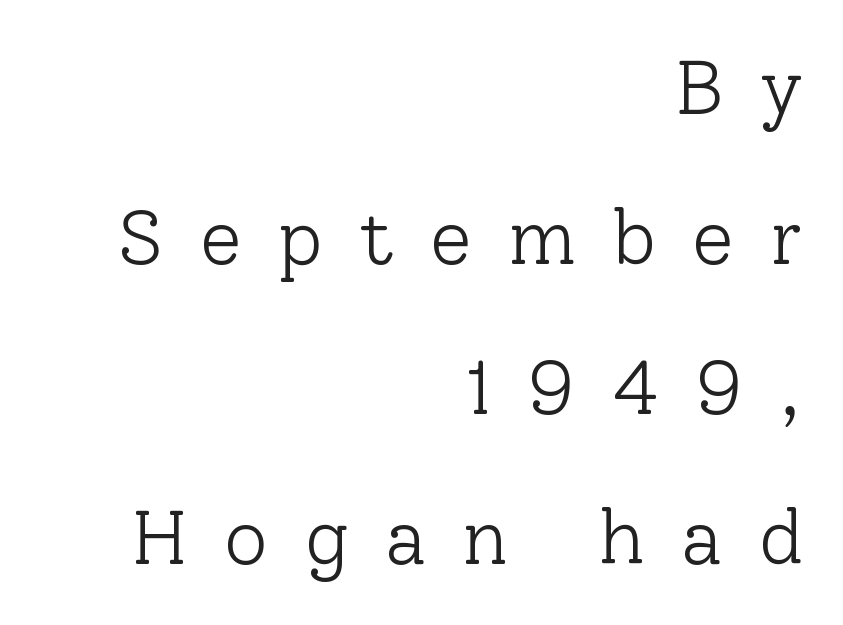
Q: Is the text bold? A: No.
Q: Is the text italic (slanted)? A: No, it is upright.
Q: Is the typeface a serif or a sans-serif typeface? A: Serif.
Q: Is the text underlined? A: No.
Q: How is the paragraph aligned? A: Right-aligned.
Q: Is the spacing between letters normal or unusually wide? A: Unusually wide.
Q: Is the spacing between lines tight, normal or loose? A: Loose.
Q: Width (condensed, normal, or wide)? A: Normal.
Q: Stroke contrast? A: Low.
Q: x-height? A: Medium.
Q: Monospaced? A: No.
